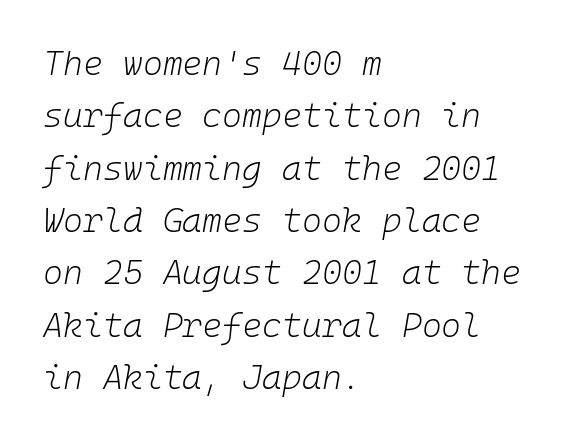
{"italic": "yes", "lean": "right", "slant_degrees": 10, "bold": "no", "weight": "light", "width": "normal", "stroke_contrast": "low", "x_height": "medium", "monospaced": "yes", "underline": "no", "align": "left", "line_spacing": "normal", "line_spacing_ratio": 1.54, "letter_spacing": "normal", "letter_spacing_em": 0.0, "glyph_px": 34}
